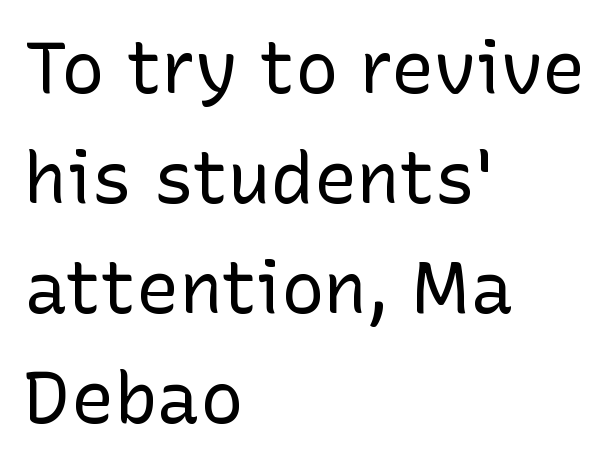
Q: Is the text bold? A: No.
Q: Is the text italic (slanted)? A: No, it is upright.
Q: Is the typeface a serif or a sans-serif typeface? A: Sans-serif.
Q: Is the text underlined? A: No.
Q: How is the paragraph aligned? A: Left-aligned.
Q: Is the spacing between letters normal or unusually wide? A: Normal.
Q: Is the spacing between lines tight, normal or loose? A: Normal.
Q: Width (condensed, normal, or wide)? A: Normal.
Q: Stroke contrast? A: Low.
Q: x-height? A: Medium.
Q: Monospaced? A: No.
